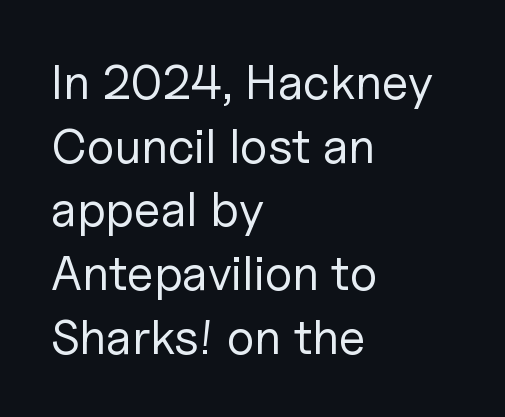
The image shows 49 px regular-weight sans-serif type, upright; set left-aligned, normal line spacing (1.3x), normal letter spacing, not underlined; low stroke contrast and a medium x-height.
